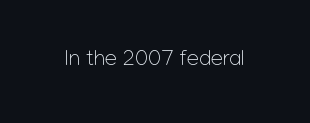
The space directly below the letters is spotless. Quick note: not italic, upright. The line texture is even and compact thanks to regular tracking. These glyphs show unthickened strokes, regular width or finer.
